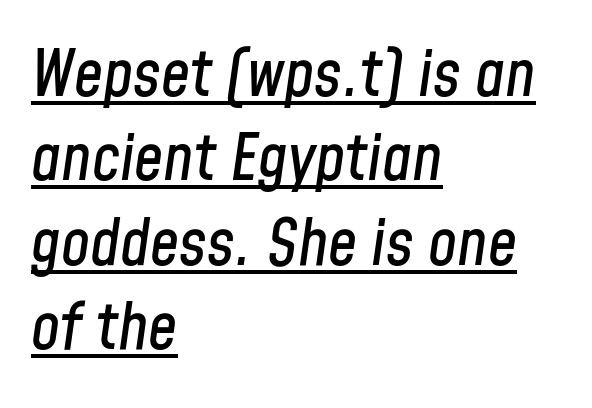
How would I describe the line gaps? Plain and ordinary. The rendered words wear a rule along their underside. Is this a fixed-width face? No — the glyphs have proportional, varying widths. The lettering tilts uniformly, giving the passage an italic look.
